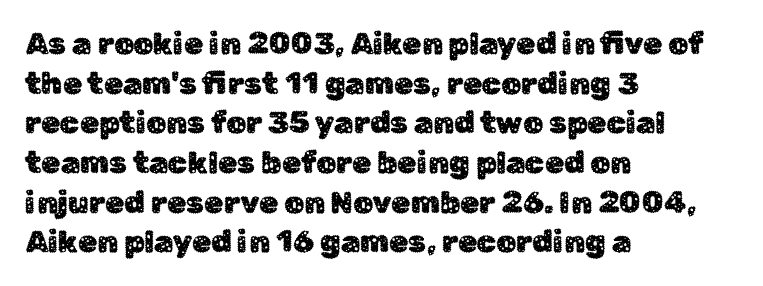
The space beneath each line is pristine and unruled. Tracking here is standard; glyphs follow each other at the usual distance. Each new line begins a customary step beneath the previous one. Do the characters align in a grid? No, the font is proportional. Rendered with straight, roman letterforms. This sample is left-justified, so line endings fall wherever the words run out.
